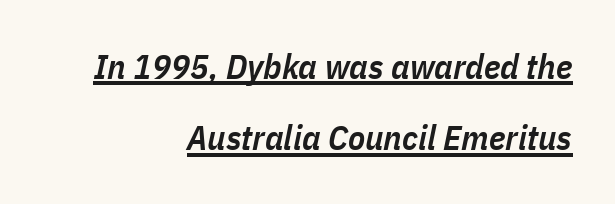
The image shows 35 px semibold, condensed type, italic (leaning right); set right-aligned, loose line spacing (2.04x), normal letter spacing, underlined; low stroke contrast and a medium x-height.
